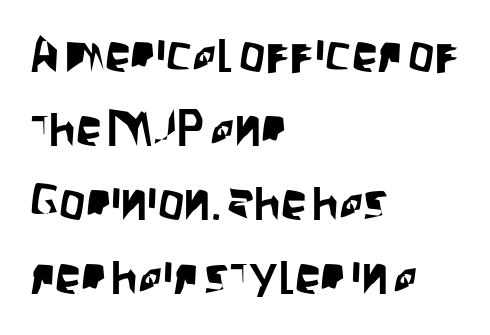
{"serif": "no", "italic": "no", "width": "condensed", "stroke_contrast": "low", "x_height": "large", "monospaced": "no", "underline": "no", "align": "left", "line_spacing": "normal", "line_spacing_ratio": 1.42, "letter_spacing": "normal", "letter_spacing_em": 0.0, "glyph_px": 52}
